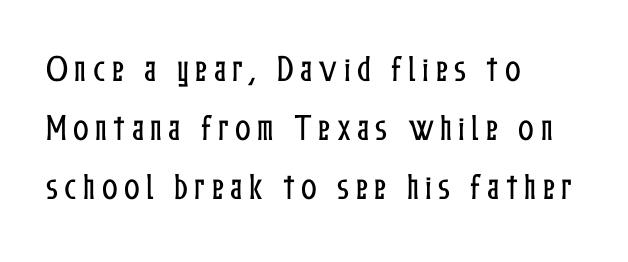
Q: Is the text italic (slanted)? A: No, it is upright.
Q: Is the text underlined? A: No.
Q: How is the paragraph aligned? A: Left-aligned.
Q: Is the spacing between letters normal or unusually wide? A: Unusually wide.
Q: Is the spacing between lines tight, normal or loose? A: Loose.
Q: Width (condensed, normal, or wide)? A: Condensed.
Q: Stroke contrast? A: Low.
Q: x-height? A: Medium.
Q: Monospaced? A: No.
